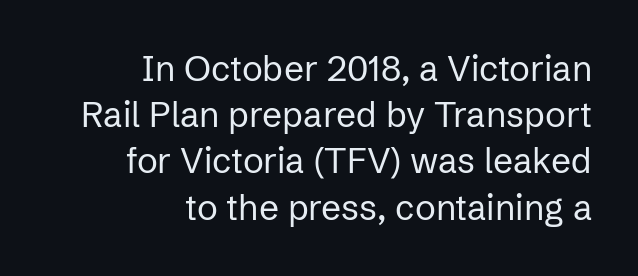
The image shows 35 px regular-weight sans-serif type, upright; set right-aligned, normal line spacing (1.32x), normal letter spacing, not underlined; low stroke contrast and a medium x-height.
